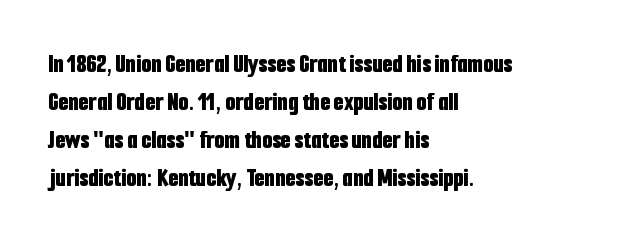
Q: Is the text bold? A: Yes.
Q: Is the text italic (slanted)? A: No, it is upright.
Q: Is the text underlined? A: No.
Q: How is the paragraph aligned? A: Left-aligned.
Q: Is the spacing between letters normal or unusually wide? A: Normal.
Q: Is the spacing between lines tight, normal or loose? A: Normal.
